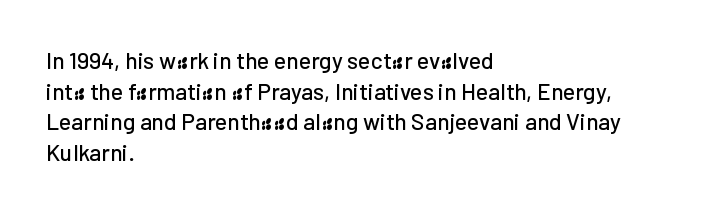
Q: Is the text italic (slanted)? A: No, it is upright.
Q: Is the text underlined? A: No.
Q: How is the paragraph aligned? A: Left-aligned.
Q: Is the spacing between letters normal or unusually wide? A: Normal.
Q: Is the spacing between lines tight, normal or loose? A: Normal.
